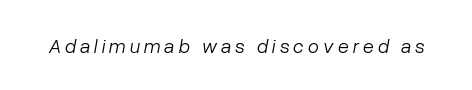
Q: Is the text bold? A: No.
Q: Is the text italic (slanted)? A: Yes, it leans right by about 10 degrees.
Q: Is the text underlined? A: No.
Q: Is the spacing between letters normal or unusually wide? A: Unusually wide.
